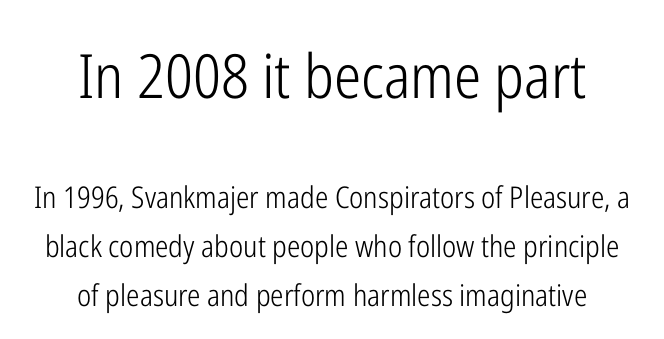
The image shows 61 px light, condensed sans-serif type, upright; set centered, normal line spacing (1.64x), normal letter spacing, not underlined; the first (top) block is 2.03x larger; low stroke contrast and a medium x-height.
